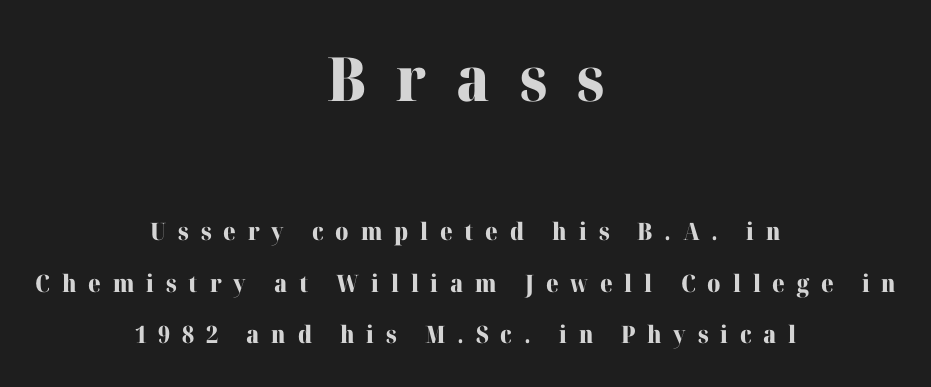
{"serif": "yes", "italic": "no", "bold": "yes", "weight": "heavy", "width": "normal", "stroke_contrast": "high", "x_height": "medium", "monospaced": "no", "underline": "no", "align": "center", "line_spacing": "loose", "line_spacing_ratio": 2.14, "letter_spacing": "wide", "letter_spacing_em": 0.49, "larger_block": "first", "size_ratio": 2.54, "glyph_px": 61}
